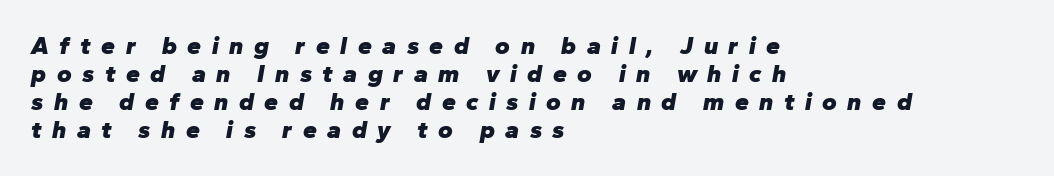
{"italic": "yes", "lean": "right", "slant_degrees": 10, "bold": "yes", "underline": "no", "align": "left", "line_spacing": "tight", "line_spacing_ratio": 1.12, "letter_spacing": "wide", "letter_spacing_em": 0.42, "glyph_px": 25}
